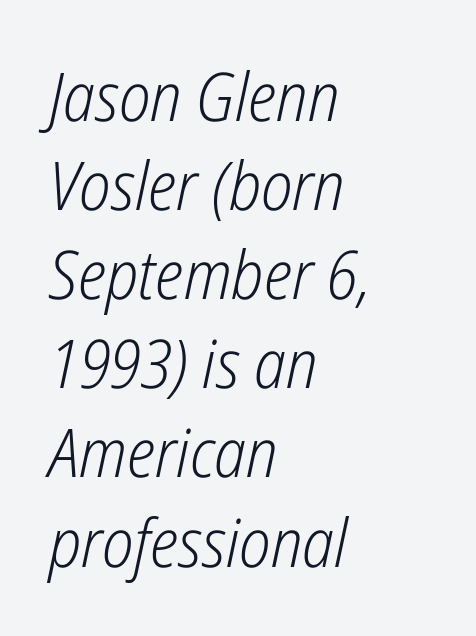
{"italic": "yes", "lean": "right", "slant_degrees": 12, "bold": "no", "weight": "light", "width": "condensed", "stroke_contrast": "low", "x_height": "medium", "monospaced": "no", "underline": "no", "align": "left", "line_spacing": "normal", "line_spacing_ratio": 1.33, "letter_spacing": "normal", "letter_spacing_em": 0.0, "glyph_px": 67}
